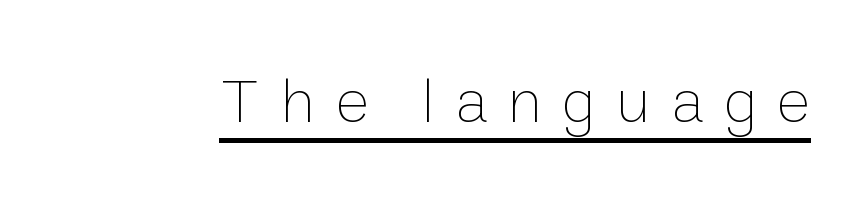
Q: Is the text bold? A: No.
Q: Is the text italic (slanted)? A: No, it is upright.
Q: Is the text underlined? A: Yes.
Q: Is the spacing between letters normal or unusually wide? A: Unusually wide.
Q: Width (condensed, normal, or wide)? A: Normal.
Q: Stroke contrast? A: Low.
Q: x-height? A: Medium.
Q: Monospaced? A: No.
